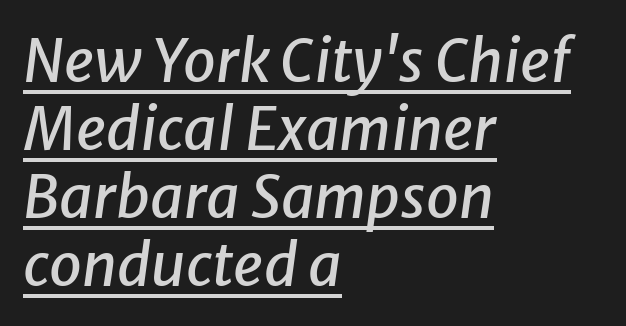
{"italic": "yes", "lean": "right", "slant_degrees": 8, "width": "normal", "stroke_contrast": "low", "x_height": "medium", "monospaced": "no", "underline": "yes", "align": "left", "line_spacing": "tight", "line_spacing_ratio": 1.15, "letter_spacing": "normal", "letter_spacing_em": 0.0, "glyph_px": 59}
